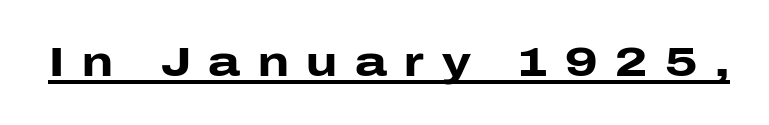
{"serif": "no", "italic": "no", "bold": "yes", "weight": "heavy", "width": "wide", "stroke_contrast": "low", "x_height": "medium", "monospaced": "no", "underline": "yes", "letter_spacing": "wide", "letter_spacing_em": 0.43, "glyph_px": 41}
